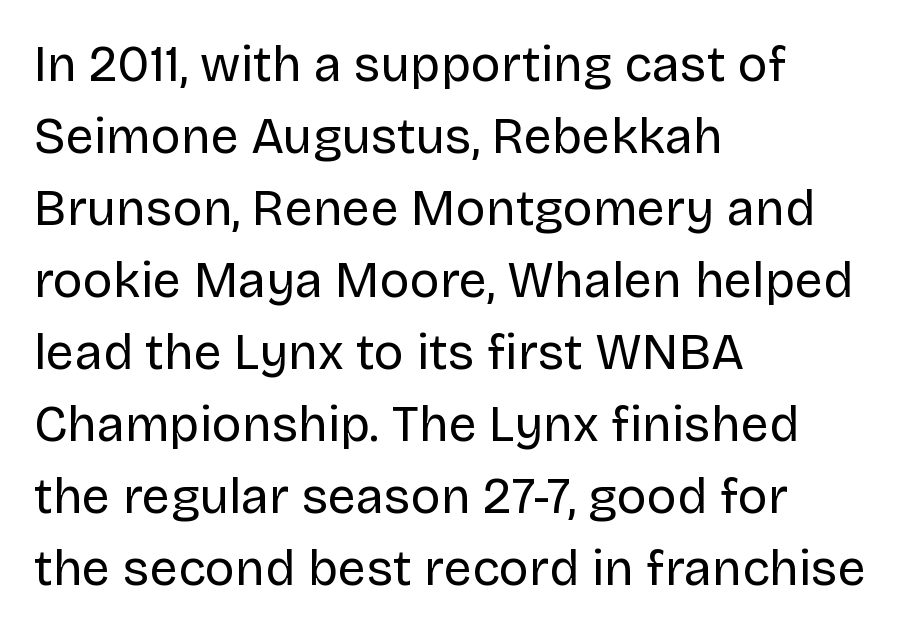
The rendering uses natural spacing where letterforms have individual widths. The space between consecutive lines is moderate. The weight would be labelled regular, book, light, or lighter still. I'd call this a sans setting — the letters go barefoot. Italic: no, the glyphs are upright roman. Just letters on the line, the space beneath them empty.
